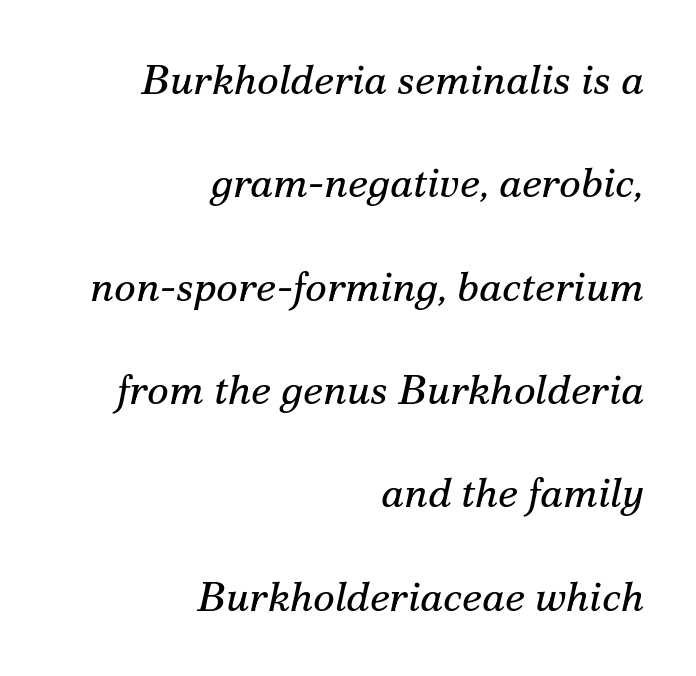
The image shows 42 px regular-weight serif type, italic (leaning right); set right-aligned, loose line spacing (2.46x), normal letter spacing, not underlined; medium stroke contrast and a small x-height.
